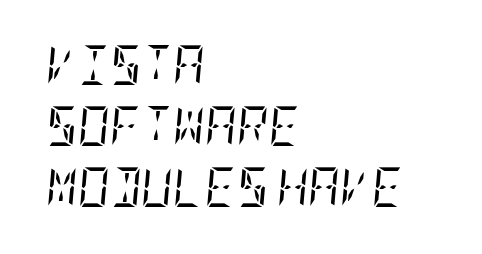
Q: Is the text bold? A: No.
Q: Is the text italic (slanted)? A: Yes, it leans right by about 5 degrees.
Q: Is the typeface a serif or a sans-serif typeface? A: Serif.
Q: Is the text underlined? A: No.
Q: How is the paragraph aligned? A: Left-aligned.
Q: Is the spacing between letters normal or unusually wide? A: Normal.
Q: Is the spacing between lines tight, normal or loose? A: Normal.
Q: Width (condensed, normal, or wide)? A: Condensed.
Q: Stroke contrast? A: Low.
Q: x-height? A: Large.
